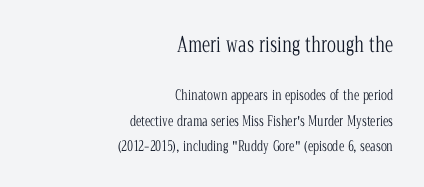
The image shows 21 px text type, upright; set right-aligned, line spacing 1.83x, normal letter spacing, not underlined; the first (top) block is 1.5x larger.
